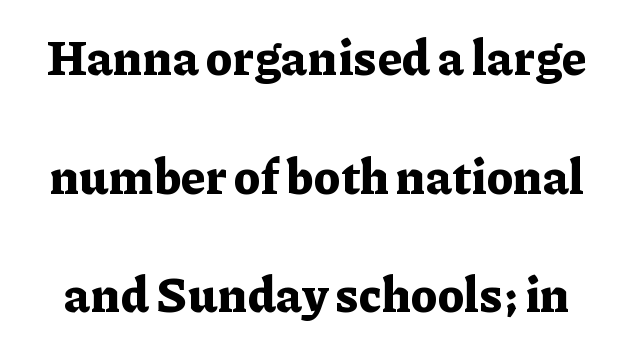
Q: Is the text bold? A: Yes.
Q: Is the text italic (slanted)? A: No, it is upright.
Q: Is the typeface a serif or a sans-serif typeface? A: Serif.
Q: Is the text underlined? A: No.
Q: Is the spacing between letters normal or unusually wide? A: Normal.
Q: Is the spacing between lines tight, normal or loose? A: Loose.
Q: Width (condensed, normal, or wide)? A: Normal.
Q: Stroke contrast? A: Low.
Q: x-height? A: Medium.
Q: Monospaced? A: No.
